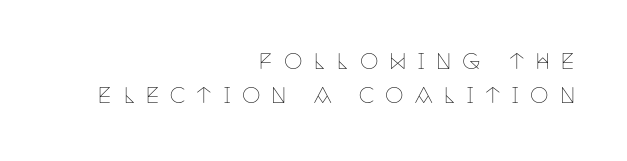
The image shows 21 px text type, upright; set right-aligned, normal line spacing (1.62x), unusually wide letter spacing (+0.5 em), not underlined.
